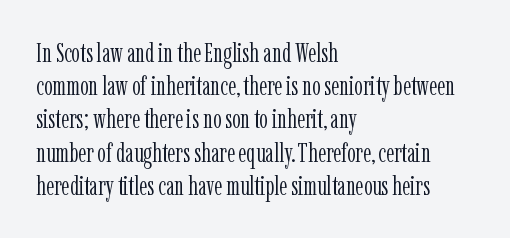
The zone under the glyphs is completely vacant. The passage is arranged the way most books set body copy — flush left. The type sits square on the baseline with zero lean. Weight: in the light-to-regular range. In terms of letterspacing, this is plain default setting.
